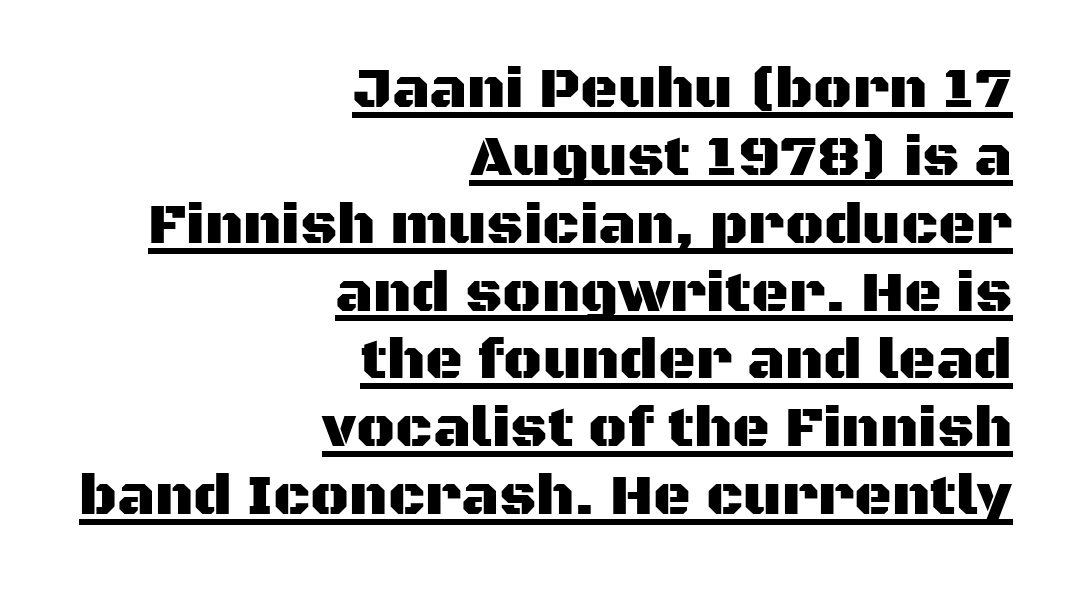
Default kerning and tracking; the words read as compact shapes. If you drew a ruler down the right edge, every line would touch it. Each letter's strokes conclude bluntly, with no projecting serifs. Honestly, the underline is the first thing you notice here.
